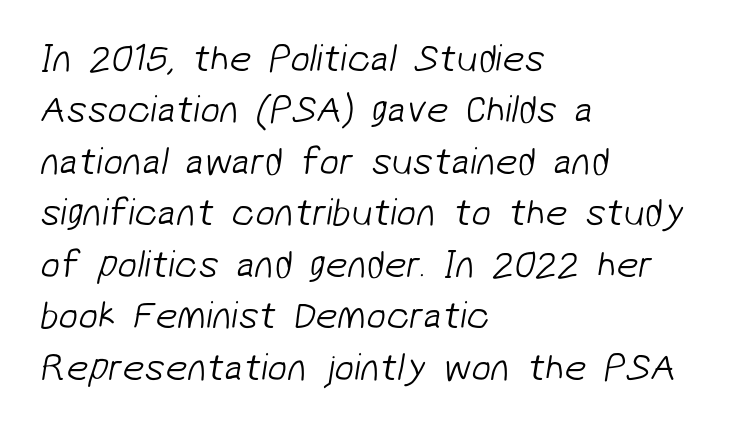
Q: Is the text bold? A: No.
Q: Is the typeface a serif or a sans-serif typeface? A: Sans-serif.
Q: Is the text underlined? A: No.
Q: How is the paragraph aligned? A: Left-aligned.
Q: Is the spacing between letters normal or unusually wide? A: Normal.
Q: Is the spacing between lines tight, normal or loose? A: Normal.
Q: Width (condensed, normal, or wide)? A: Normal.
Q: Stroke contrast? A: Low.
Q: x-height? A: Medium.
Q: Monospaced? A: No.
